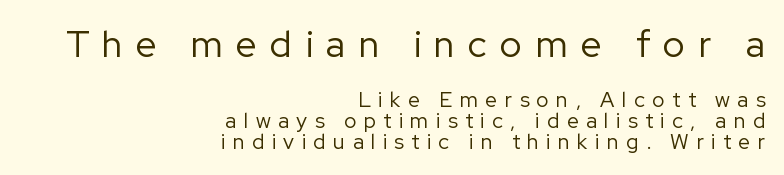
{"serif": "no", "italic": "no", "bold": "no", "weight": "regular", "width": "normal", "stroke_contrast": "low", "x_height": "medium", "monospaced": "no", "underline": "no", "align": "right", "line_spacing": "tight", "line_spacing_ratio": 0.99, "letter_spacing": "wide", "letter_spacing_em": 0.36, "larger_block": "first", "size_ratio": 1.76, "glyph_px": 37}
